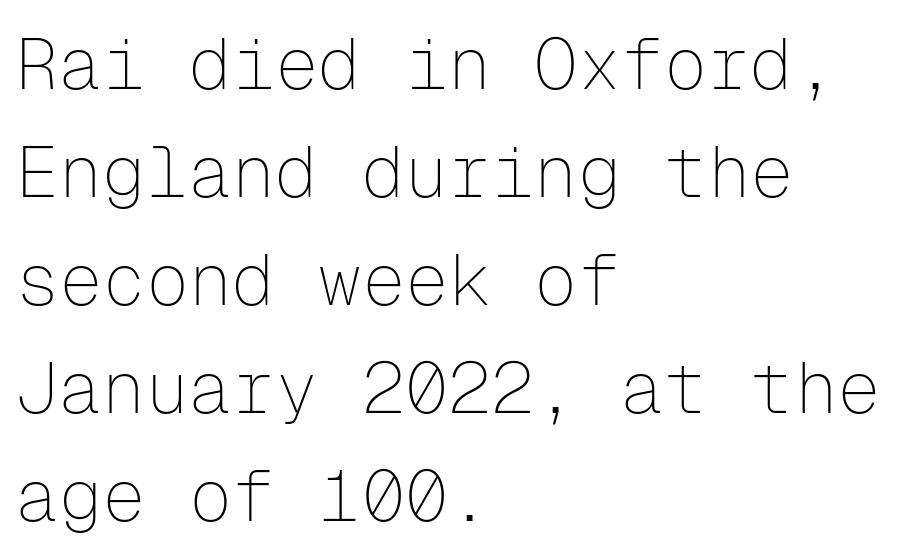
Q: Is the text bold? A: No.
Q: Is the text italic (slanted)? A: No, it is upright.
Q: Is the typeface a serif or a sans-serif typeface? A: Sans-serif.
Q: Is the text underlined? A: No.
Q: How is the paragraph aligned? A: Left-aligned.
Q: Is the spacing between letters normal or unusually wide? A: Normal.
Q: Is the spacing between lines tight, normal or loose? A: Normal.
Q: Width (condensed, normal, or wide)? A: Normal.
Q: Stroke contrast? A: Low.
Q: x-height? A: Medium.
Q: Monospaced? A: Yes.
